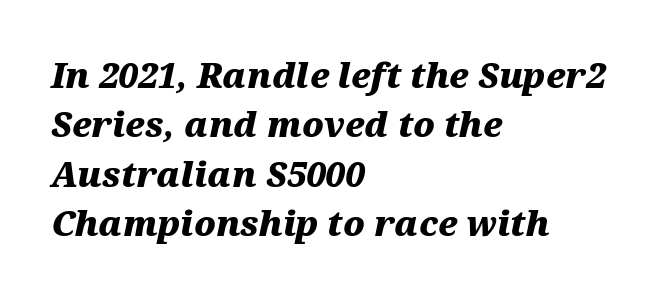
The font's italic variant was chosen for this text. Vertical spacing — default. Thick stems and heavy bowls — unmistakably bold. The compositor pushed each line to the left boundary. The space directly below the letters is spotless.
